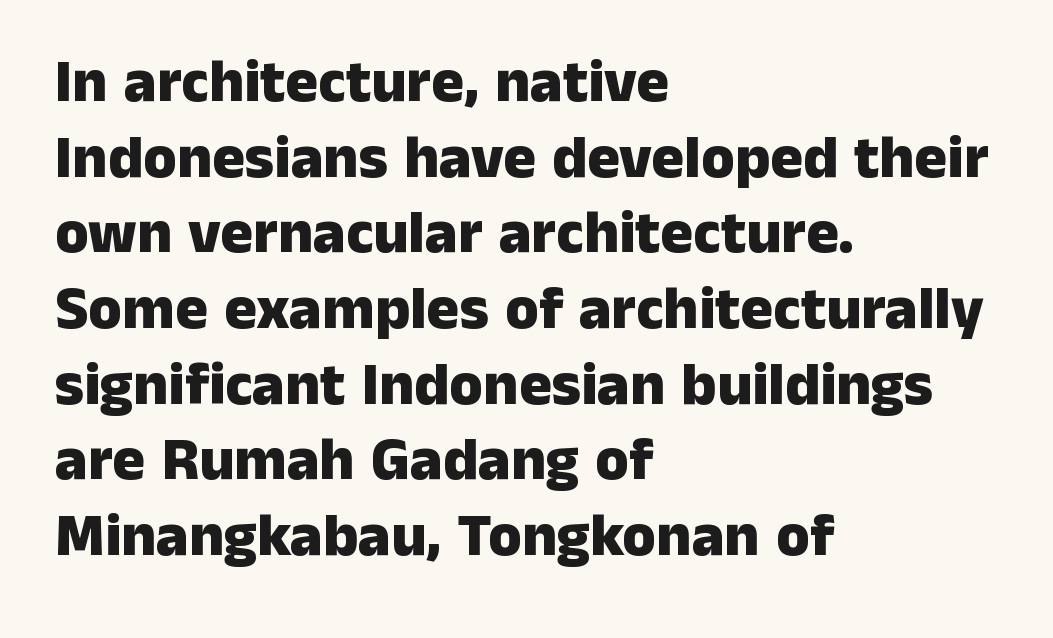
Q: Is the text bold? A: Yes.
Q: Is the text italic (slanted)? A: No, it is upright.
Q: Is the typeface a serif or a sans-serif typeface? A: Sans-serif.
Q: Is the text underlined? A: No.
Q: How is the paragraph aligned? A: Left-aligned.
Q: Is the spacing between letters normal or unusually wide? A: Normal.
Q: Width (condensed, normal, or wide)? A: Normal.
Q: Stroke contrast? A: Low.
Q: x-height? A: Medium.
Q: Monospaced? A: No.
